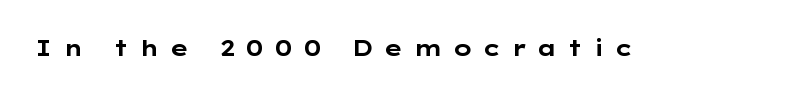
The strip under each line holds only bare page. A typesetter would mark this as roman, not italic. Each word looks stretched out because of the extra space between its letters. These words are printed bold, with thick strokes throughout.
